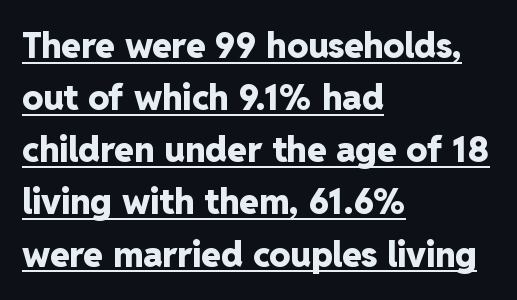
Q: Is the text bold? A: Yes.
Q: Is the text italic (slanted)? A: No, it is upright.
Q: Is the typeface a serif or a sans-serif typeface? A: Sans-serif.
Q: Is the text underlined? A: Yes.
Q: How is the paragraph aligned? A: Left-aligned.
Q: Is the spacing between letters normal or unusually wide? A: Normal.
Q: Is the spacing between lines tight, normal or loose? A: Normal.
Q: Width (condensed, normal, or wide)? A: Normal.
Q: Stroke contrast? A: Low.
Q: x-height? A: Medium.
Q: Monospaced? A: No.
